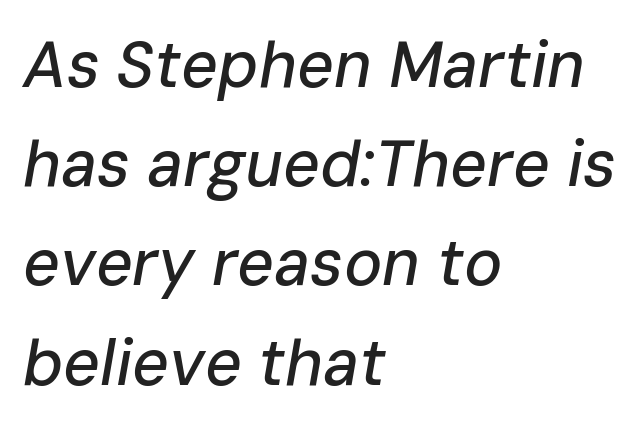
Words float on clear page, feet unadorned. Reading down the block, your eye returns to a fixed left position each line. Varying glyph widths throughout — classic text-font behaviour. Reading down the column, the eye jumps a familiar distance to each next line. Short note: letters normally spaced.
